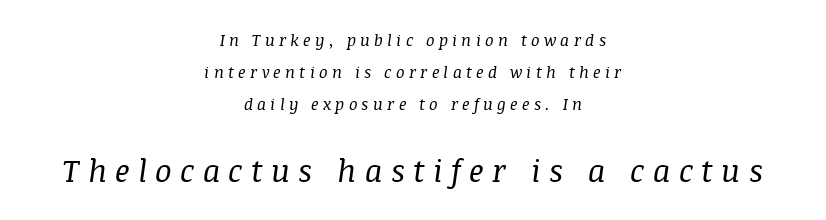
The image shows 31 px regular-weight serif type, italic (leaning right); set centered, loose line spacing (1.99x), unusually wide letter spacing (+0.27 em), not underlined; the second (bottom) block is 1.94x larger; medium stroke contrast and a large x-height.
